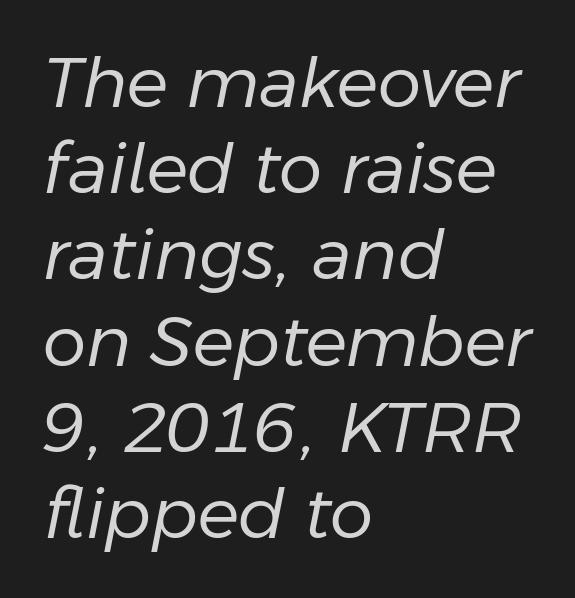
Q: Is the text bold? A: No.
Q: Is the text italic (slanted)? A: Yes, it leans right by about 11 degrees.
Q: Is the text underlined? A: No.
Q: How is the paragraph aligned? A: Left-aligned.
Q: Is the spacing between letters normal or unusually wide? A: Normal.
Q: Is the spacing between lines tight, normal or loose? A: Normal.
Q: Width (condensed, normal, or wide)? A: Normal.
Q: Stroke contrast? A: Low.
Q: x-height? A: Medium.
Q: Monospaced? A: No.
